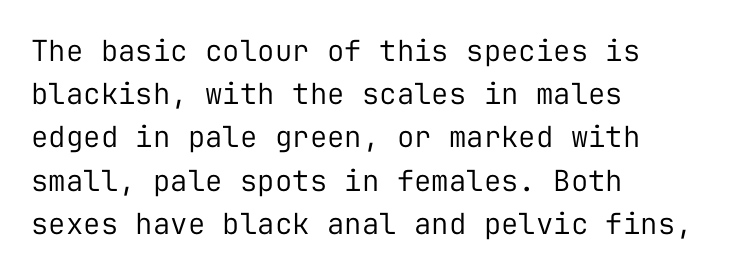
{"serif": "no", "italic": "no", "bold": "no", "weight": "regular", "width": "normal", "stroke_contrast": "low", "x_height": "medium", "monospaced": "yes", "underline": "no", "align": "left", "line_spacing": "normal", "line_spacing_ratio": 1.49, "letter_spacing": "normal", "letter_spacing_em": 0.0, "glyph_px": 29}
